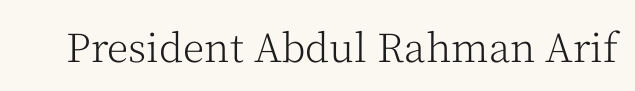
Q: Is the text bold? A: No.
Q: Is the text italic (slanted)? A: No, it is upright.
Q: Is the typeface a serif or a sans-serif typeface? A: Serif.
Q: Is the text underlined? A: No.
Q: Is the spacing between letters normal or unusually wide? A: Normal.
Q: Width (condensed, normal, or wide)? A: Normal.
Q: Stroke contrast? A: Medium.
Q: x-height? A: Medium.
Q: Monospaced? A: No.
